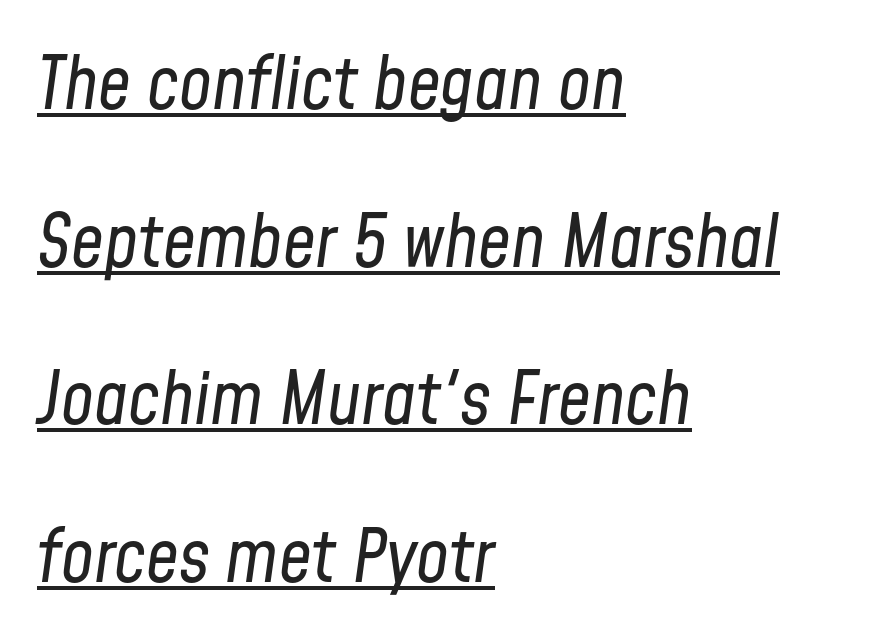
Honestly, the letter spacing is just normal — you wouldn't notice it. If you measured baseline to baseline, you'd find a long distance. The letters are slanted; this is an italic face. This sample has the flowing, uneven cadence of proportional lettering. Honestly, the underline is the first thing you notice here.
